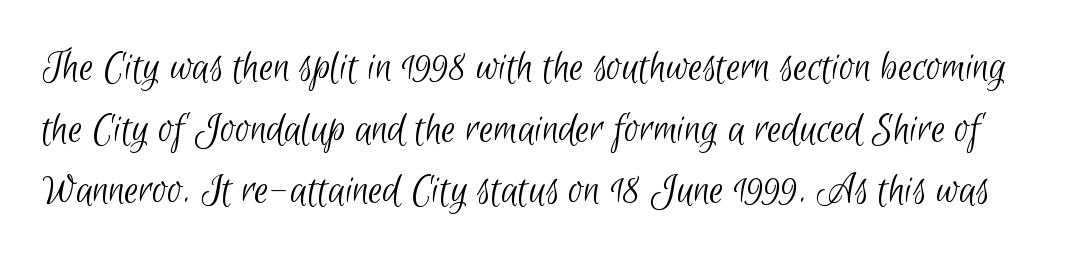
This block has exactly the height ordinary leading produces. Glance below the letters and you will spot only blank space. The rendering shows plain stroke endings on the letterforms — a sans-serif design. Heaviness? Minimal to ordinary, like unemphasized prose. Each letter keeps its own natural width here, so spacing adapts to shape. Does extra space separate the letters? No, they use regular spacing.
